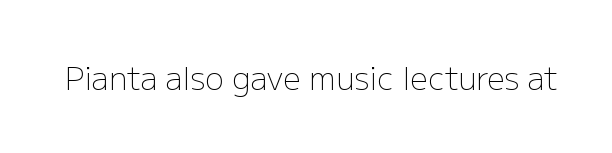
The passage shown is typeset with a sans-serif family. A roman cut, with each character standing at attention. The strip under each line holds only bare page. Caption: face not bold, strokes unweighted.
